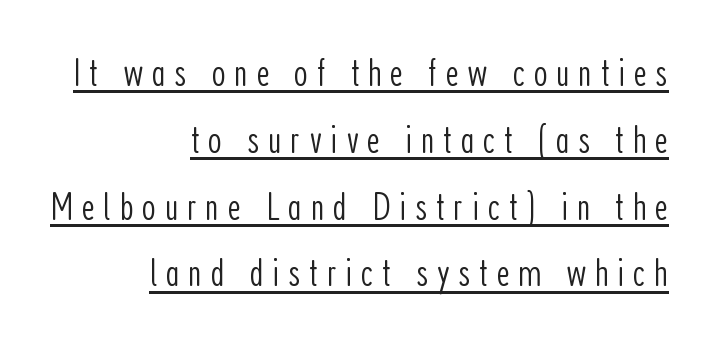
The image shows 41 px light, condensed sans-serif type, upright; set right-aligned, normal line spacing (1.63x), unusually wide letter spacing (+0.2 em), underlined; low stroke contrast and a medium x-height.
